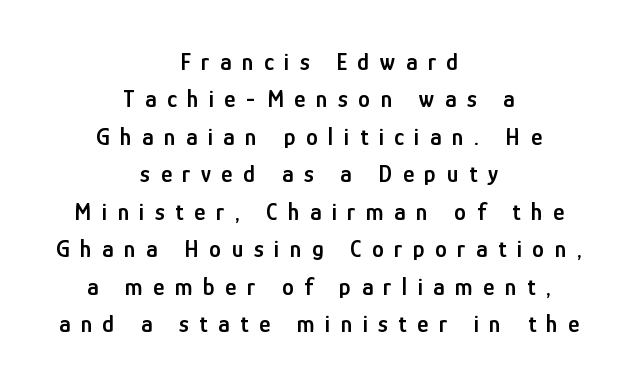
The gap between lines stays unmarked. Characters remain perfectly vertical along every line. The vertical gap from one line to the next is medium. Is the letter spacing exaggerated? Yes — the characters are pushed far apart.
